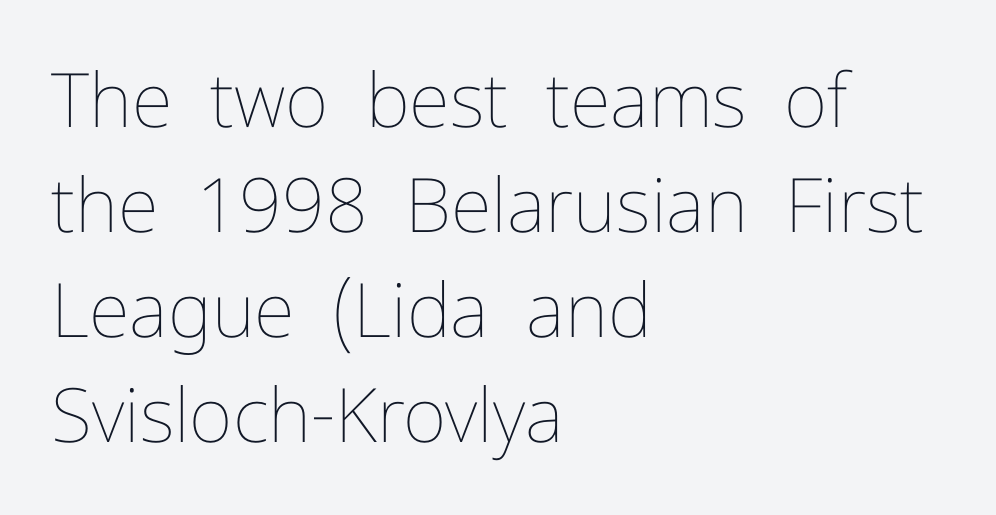
Q: Is the text bold? A: No.
Q: Is the text italic (slanted)? A: No, it is upright.
Q: Is the text underlined? A: No.
Q: How is the paragraph aligned? A: Left-aligned.
Q: Is the spacing between letters normal or unusually wide? A: Normal.
Q: Is the spacing between lines tight, normal or loose? A: Normal.
Q: Width (condensed, normal, or wide)? A: Normal.
Q: Stroke contrast? A: Low.
Q: x-height? A: Medium.
Q: Monospaced? A: No.
